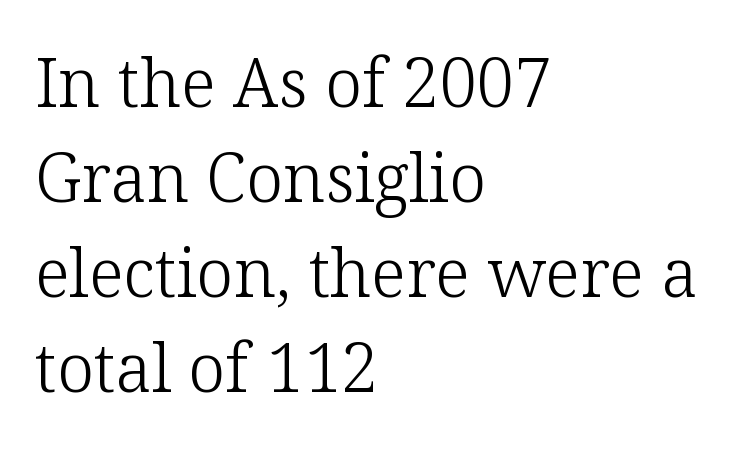
The text was rendered using a seriffed face with decorative stroke endings. The paragraph has a hard left edge and a soft right edge. These lines were composed using upright roman letters. Unbolded letterforms with no extra heft.
